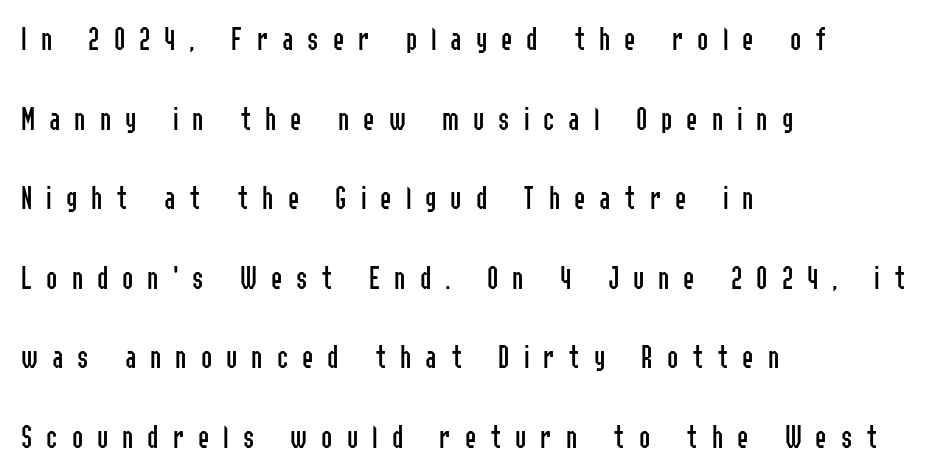
Leading: increased. Which margin do the lines hug? The left one — the right edge is uneven. The rendering uses natural spacing where letterforms have individual widths. Ascenders rise straight up at ninety degrees.
